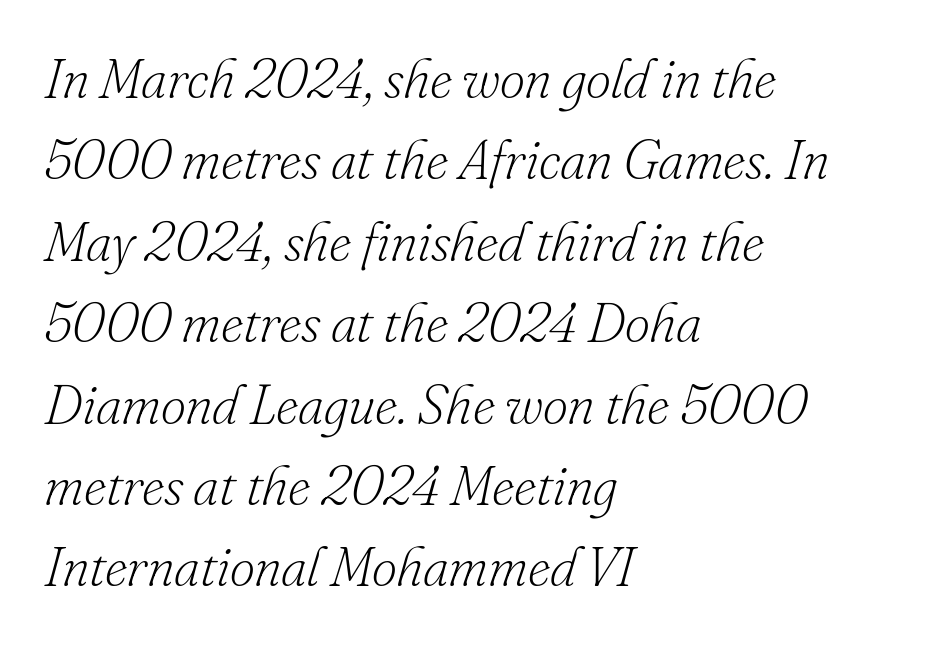
{"serif": "yes", "italic": "yes", "lean": "right", "slant_degrees": 16, "bold": "no", "weight": "light", "width": "normal", "stroke_contrast": "low", "x_height": "small", "monospaced": "no", "underline": "no", "align": "left", "line_spacing": "normal", "line_spacing_ratio": 1.48, "letter_spacing": "normal", "letter_spacing_em": 0.0, "glyph_px": 55}
